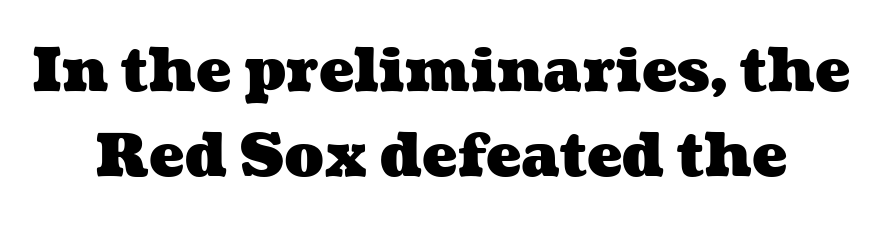
{"bold": "yes", "weight": "heavy", "width": "wide", "stroke_contrast": "medium", "x_height": "medium", "monospaced": "no", "underline": "no", "line_spacing": "normal", "line_spacing_ratio": 1.44, "letter_spacing": "normal", "letter_spacing_em": 0.0, "glyph_px": 59}
